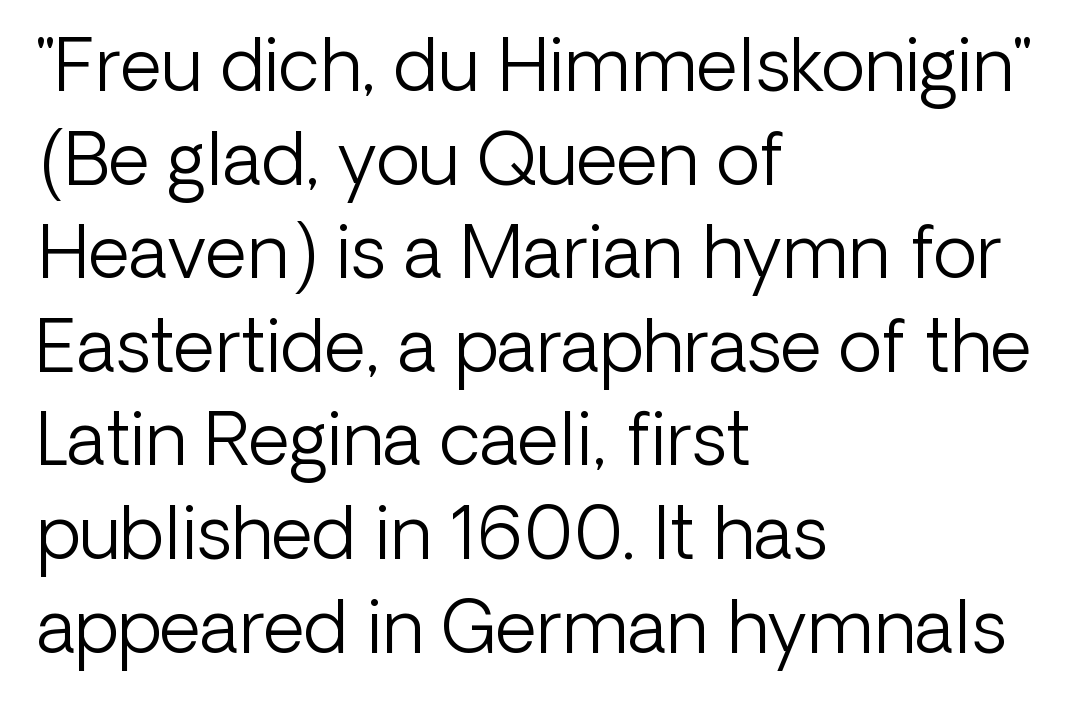
Q: Is the text bold? A: No.
Q: Is the text italic (slanted)? A: No, it is upright.
Q: Is the typeface a serif or a sans-serif typeface? A: Sans-serif.
Q: Is the text underlined? A: No.
Q: How is the paragraph aligned? A: Left-aligned.
Q: Is the spacing between letters normal or unusually wide? A: Normal.
Q: Is the spacing between lines tight, normal or loose? A: Normal.
Q: Width (condensed, normal, or wide)? A: Normal.
Q: Stroke contrast? A: Low.
Q: x-height? A: Medium.
Q: Monospaced? A: No.
